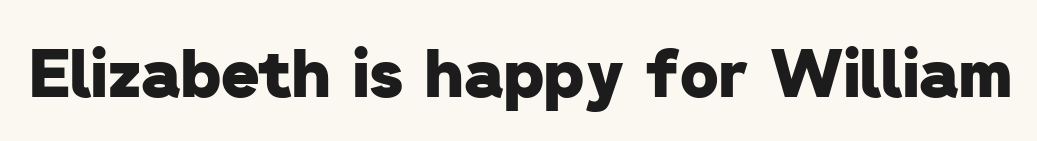
Heavy-handed strokes throughout: this text is bold. The rendering uses natural spacing where letterforms have individual widths. The baseline area is clear. What kind of face is this? One without serifs — a sans.
